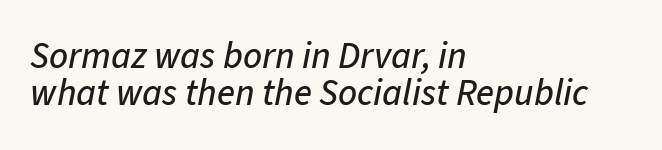
The tracking reads as untouched default to a designer's eye. Descenders are the only things crossing below the line. The passage shown is typed in a proportional face where columns would drift. The vertical gap from one line to the next is small. Every character sits at an angle, as italics do.
